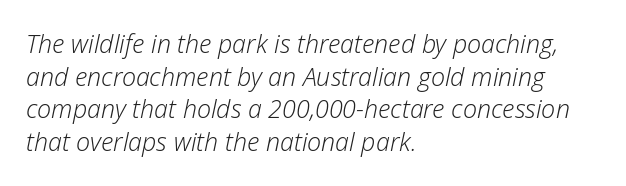
{"italic": "yes", "lean": "right", "slant_degrees": 12, "bold": "no", "underline": "no", "align": "left", "line_spacing": "normal", "line_spacing_ratio": 1.31, "letter_spacing": "normal", "letter_spacing_em": 0.0, "glyph_px": 25}
